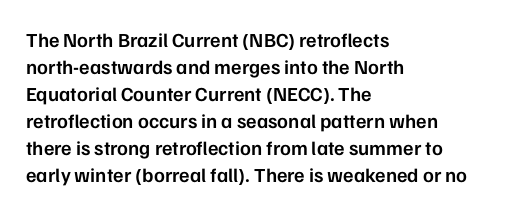
The image shows 20 px text type, upright; set left-aligned, normal line spacing (1.35x), normal letter spacing, not underlined.
